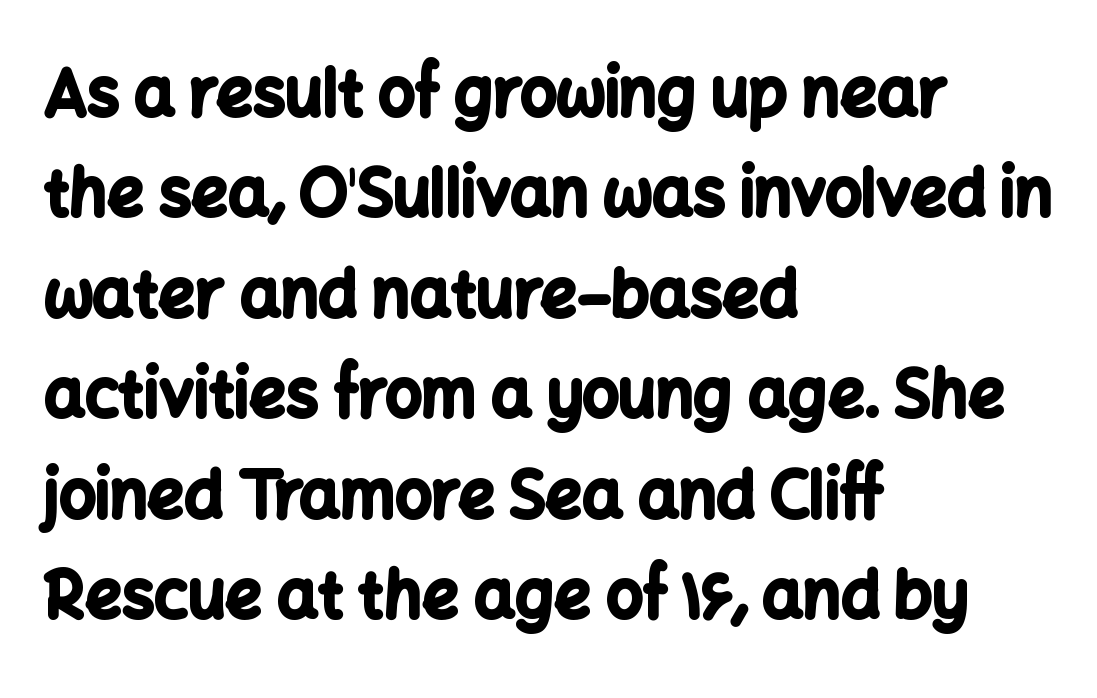
Q: Is the text bold? A: Yes.
Q: Is the text italic (slanted)? A: No, it is upright.
Q: Is the typeface a serif or a sans-serif typeface? A: Sans-serif.
Q: Is the text underlined? A: No.
Q: How is the paragraph aligned? A: Left-aligned.
Q: Is the spacing between letters normal or unusually wide? A: Normal.
Q: Is the spacing between lines tight, normal or loose? A: Normal.
Q: Width (condensed, normal, or wide)? A: Normal.
Q: Stroke contrast? A: Low.
Q: x-height? A: Medium.
Q: Monospaced? A: No.
